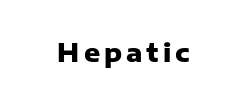
The image shows 25 px bold type, upright; set not underlined.
